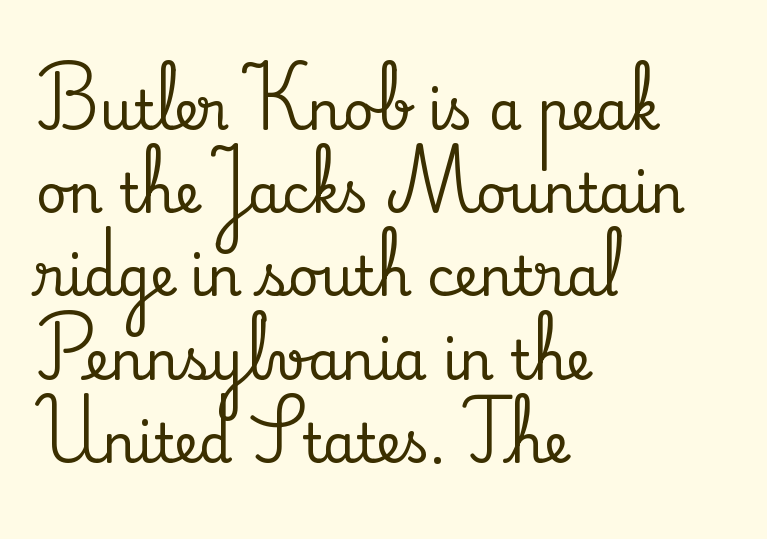
Q: Is the text italic (slanted)? A: No, it is upright.
Q: Is the typeface a serif or a sans-serif typeface? A: Serif.
Q: Is the text underlined? A: No.
Q: How is the paragraph aligned? A: Left-aligned.
Q: Is the spacing between letters normal or unusually wide? A: Normal.
Q: Is the spacing between lines tight, normal or loose? A: Normal.
Q: Width (condensed, normal, or wide)? A: Normal.
Q: Stroke contrast? A: Medium.
Q: x-height? A: Small.
Q: Monospaced? A: No.
